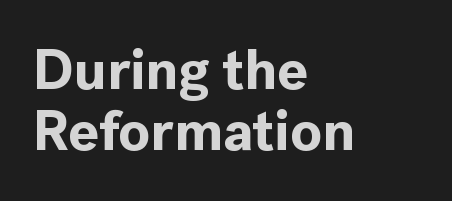
The characters look thick and weighty, a clear bold. The letters stand upright; this is a roman face. Closely set lines give the paragraph a compact silhouette. Students, note that the glyphs here touch the page at normal intervals. The paragraph shown leans on its left margin. Any mark beneath the type? The region is blank.
